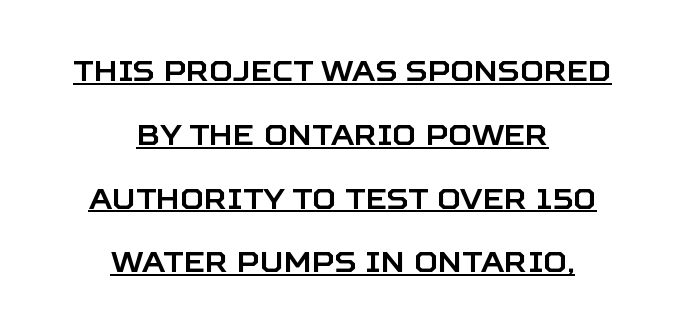
{"serif": "no", "italic": "no", "width": "normal", "stroke_contrast": "low", "x_height": "large", "monospaced": "no", "underline": "yes", "align": "center", "line_spacing": "loose", "line_spacing_ratio": 2.2, "letter_spacing": "normal", "letter_spacing_em": 0.0, "glyph_px": 29}
